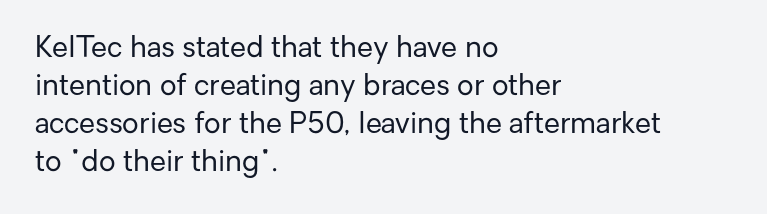
The font sits on the lighter half of the weight spectrum, regular included. The space between consecutive lines is moderate. Proportional: the letters do not fall into vertical columns. Unmarked baselines from the first word to the last.
